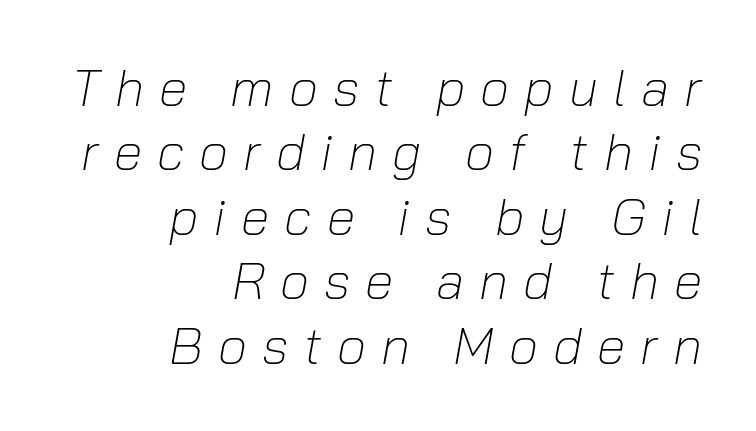
Q: Is the text bold? A: No.
Q: Is the text italic (slanted)? A: Yes, it leans right by about 10 degrees.
Q: Is the text underlined? A: No.
Q: How is the paragraph aligned? A: Right-aligned.
Q: Is the spacing between letters normal or unusually wide? A: Unusually wide.
Q: Width (condensed, normal, or wide)? A: Normal.
Q: Stroke contrast? A: Low.
Q: x-height? A: Medium.
Q: Monospaced? A: No.
